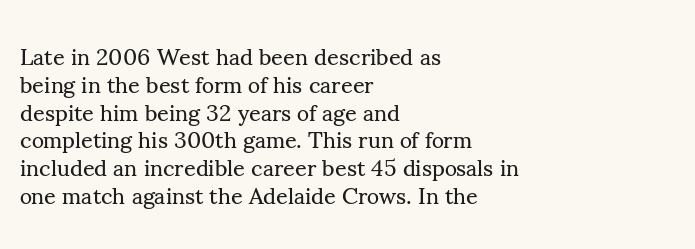
The image shows 23 px text type, upright; set left-aligned, line spacing 1.21x, normal letter spacing, not underlined.
